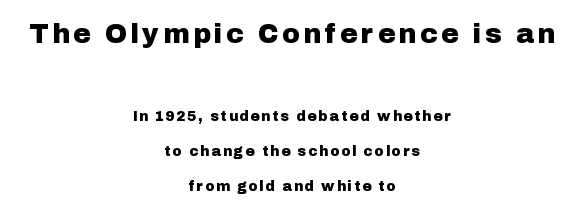
{"italic": "no", "underline": "no", "align": "center", "line_spacing": "loose", "line_spacing_ratio": 2.49, "larger_block": "first", "size_ratio": 1.93, "glyph_px": 27}
